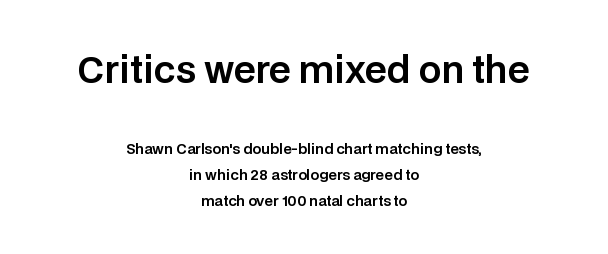
Spacing between characters is what you'd get straight out of the box. Anything drawn beneath the words? Only blank space. In terms of letterform style, serifs are entirely absent. Which chunk is bigger? The first one — the top block dwarfs the bottom. A typesetter would call this proportional, since set widths differ per character.
